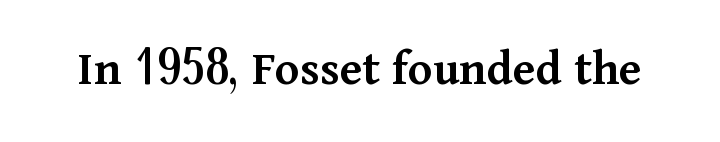
Q: Is the text bold? A: Semi-bold.
Q: Is the text italic (slanted)? A: No, it is upright.
Q: Is the typeface a serif or a sans-serif typeface? A: Serif.
Q: Is the text underlined? A: No.
Q: Is the spacing between letters normal or unusually wide? A: Normal.
Q: Width (condensed, normal, or wide)? A: Normal.
Q: Stroke contrast? A: Medium.
Q: x-height? A: Medium.
Q: Monospaced? A: No.
